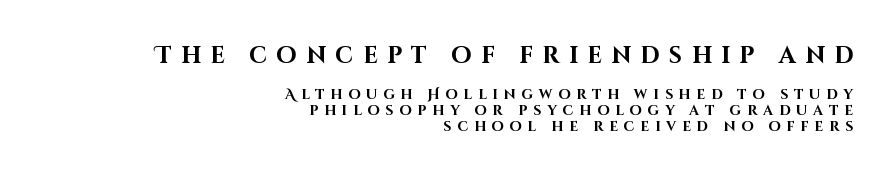
Rows of type sit shoulder to shoulder in the vertical direction. The passage shown is not underscored anywhere. Bold? Absolutely — the strokes are thick and heavy. Glyph-to-glyph distance is far greater than everyday printed text. Visually, the top section dominates because its glyphs are scaled up.
